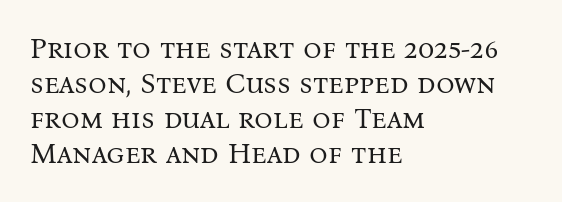
Q: Is the text bold? A: No.
Q: Is the text italic (slanted)? A: No, it is upright.
Q: Is the typeface a serif or a sans-serif typeface? A: Serif.
Q: Is the text underlined? A: No.
Q: How is the paragraph aligned? A: Left-aligned.
Q: Is the spacing between letters normal or unusually wide? A: Normal.
Q: Width (condensed, normal, or wide)? A: Normal.
Q: Stroke contrast? A: Medium.
Q: x-height? A: Medium.
Q: Monospaced? A: No.
